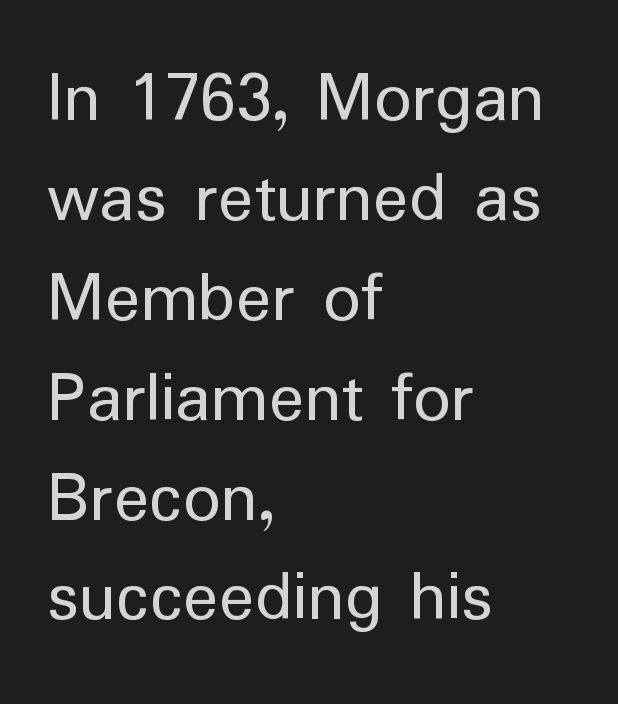
{"serif": "no", "italic": "no", "bold": "no", "weight": "regular", "width": "normal", "stroke_contrast": "low", "x_height": "medium", "monospaced": "no", "underline": "no", "align": "left", "line_spacing": "normal", "line_spacing_ratio": 1.35, "letter_spacing": "normal", "letter_spacing_em": 0.0, "glyph_px": 74}
